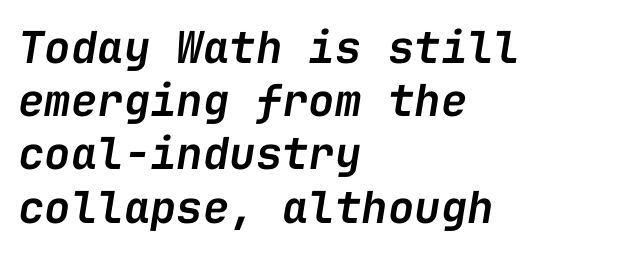
Q: Is the text bold? A: Semi-bold.
Q: Is the text italic (slanted)? A: Yes, it leans right by about 9 degrees.
Q: Is the text underlined? A: No.
Q: How is the paragraph aligned? A: Left-aligned.
Q: Is the spacing between letters normal or unusually wide? A: Normal.
Q: Width (condensed, normal, or wide)? A: Normal.
Q: Stroke contrast? A: Low.
Q: x-height? A: Medium.
Q: Monospaced? A: Yes.
